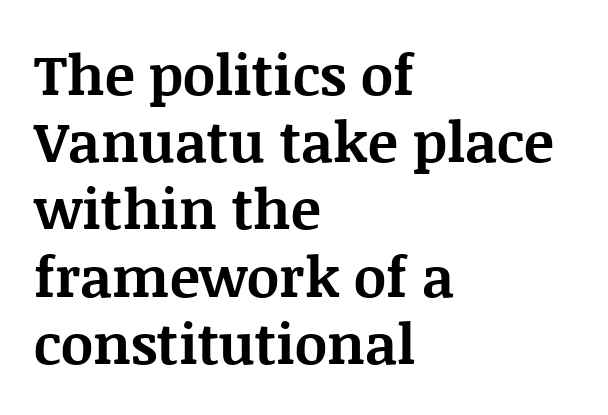
The image shows 56 px bold serif type, upright; set left-aligned, line spacing 1.2x, normal letter spacing, not underlined; medium stroke contrast and a large x-height.
